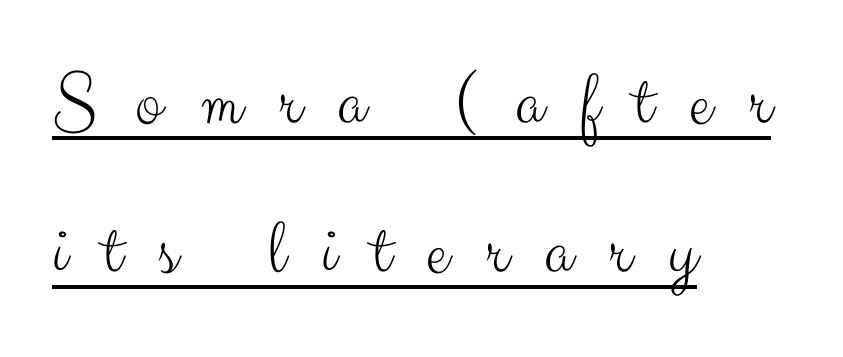
Q: Is the text bold? A: No.
Q: Is the text italic (slanted)? A: Yes.
Q: Is the typeface a serif or a sans-serif typeface? A: Sans-serif.
Q: Is the text underlined? A: Yes.
Q: How is the paragraph aligned? A: Left-aligned.
Q: Is the spacing between letters normal or unusually wide? A: Unusually wide.
Q: Is the spacing between lines tight, normal or loose? A: Loose.
Q: Width (condensed, normal, or wide)? A: Normal.
Q: Stroke contrast? A: Medium.
Q: x-height? A: Small.
Q: Monospaced? A: No.
